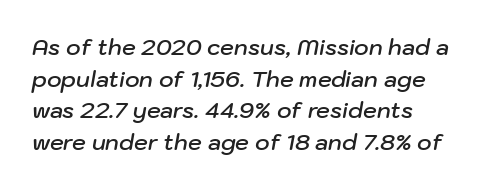
{"italic": "yes", "lean": "right", "slant_degrees": 10, "bold": "semi", "underline": "no", "align": "left", "line_spacing": "normal", "line_spacing_ratio": 1.44, "letter_spacing": "normal", "letter_spacing_em": 0.0, "glyph_px": 22}
